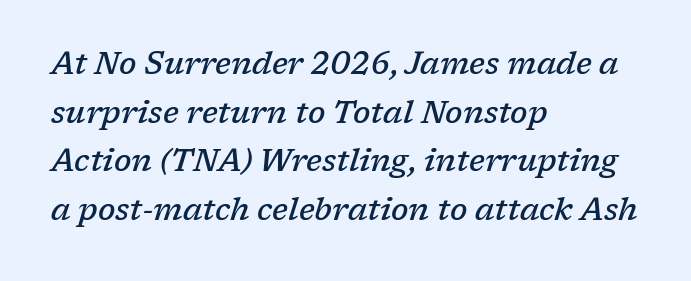
The face used here has a pronounced slope to its letters. Regular leading. The font family rendered here belongs to the serif group. The baseline area is clear.
